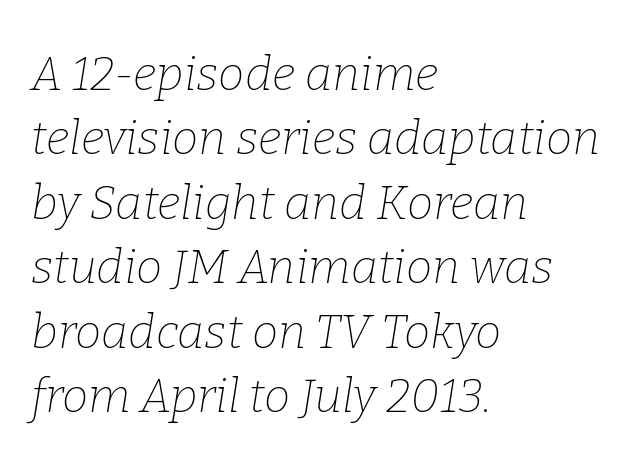
The image shows 47 px thin serif type, italic (leaning right); set left-aligned, normal line spacing (1.37x), normal letter spacing, not underlined; low stroke contrast and a medium x-height.
